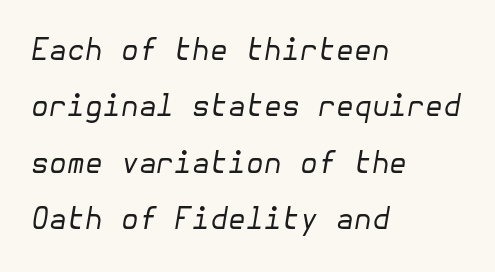
{"italic": "yes", "lean": "right", "slant_degrees": 10, "bold": "no", "weight": "regular", "width": "normal", "stroke_contrast": "low", "x_height": "medium", "underline": "no", "align": "left", "line_spacing": "loose", "line_spacing_ratio": 1.94, "letter_spacing": "normal", "letter_spacing_em": 0.0, "glyph_px": 29}
